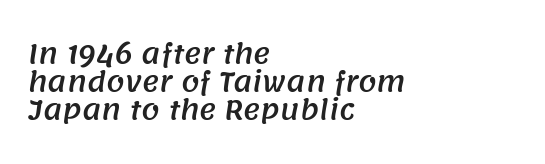
{"underline": "no", "align": "left", "line_spacing": "tight", "line_spacing_ratio": 1.07, "letter_spacing": "normal", "letter_spacing_em": 0.0, "glyph_px": 26}
